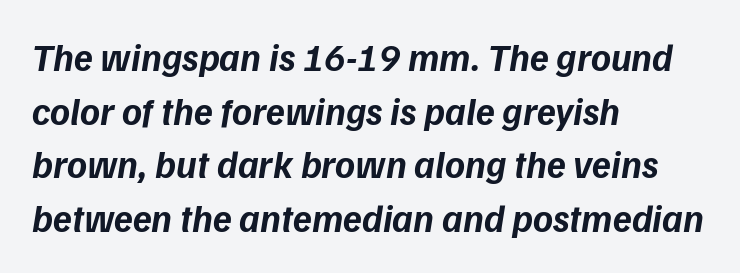
Q: Is the text bold? A: Yes.
Q: Is the text italic (slanted)? A: Yes, it leans right by about 9 degrees.
Q: Is the text underlined? A: No.
Q: How is the paragraph aligned? A: Left-aligned.
Q: Is the spacing between letters normal or unusually wide? A: Normal.
Q: Is the spacing between lines tight, normal or loose? A: Normal.
Q: Width (condensed, normal, or wide)? A: Normal.
Q: Stroke contrast? A: Low.
Q: x-height? A: Medium.
Q: Monospaced? A: No.
